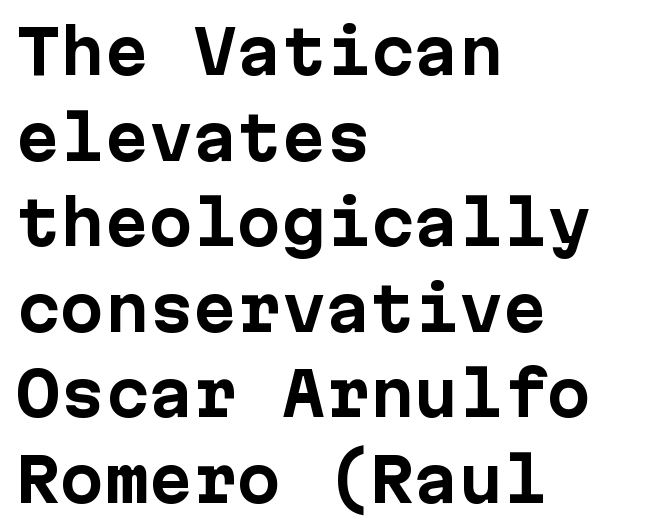
Q: Is the text bold? A: Yes.
Q: Is the text italic (slanted)? A: No, it is upright.
Q: Is the typeface a serif or a sans-serif typeface? A: Sans-serif.
Q: Is the text underlined? A: No.
Q: How is the paragraph aligned? A: Left-aligned.
Q: Is the spacing between letters normal or unusually wide? A: Normal.
Q: Is the spacing between lines tight, normal or loose? A: Normal.
Q: Width (condensed, normal, or wide)? A: Normal.
Q: Stroke contrast? A: Low.
Q: x-height? A: Medium.
Q: Monospaced? A: Yes.
